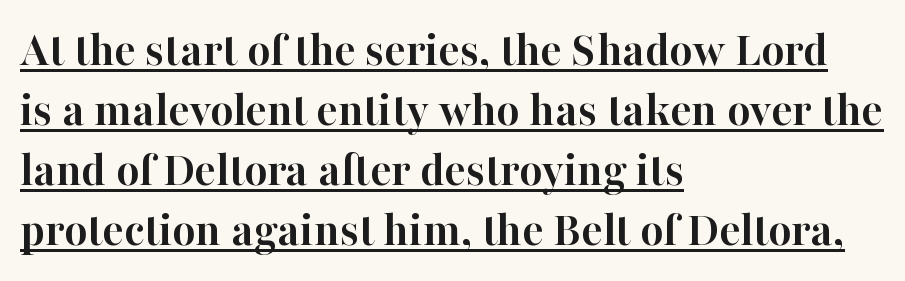
{"serif": "yes", "italic": "no", "bold": "yes", "weight": "semibold", "width": "normal", "stroke_contrast": "high", "x_height": "medium", "monospaced": "no", "underline": "yes", "align": "left", "line_spacing_ratio": 1.2, "letter_spacing": "normal", "letter_spacing_em": 0.0, "glyph_px": 50}
